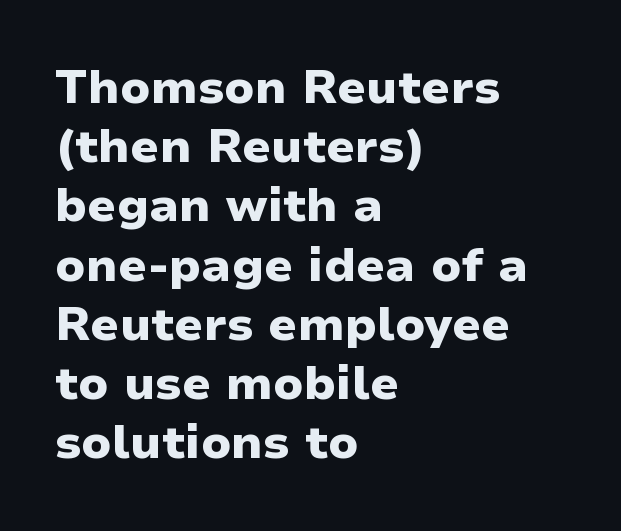
{"serif": "no", "italic": "no", "bold": "yes", "weight": "heavy", "width": "normal", "stroke_contrast": "low", "x_height": "medium", "monospaced": "no", "underline": "no", "align": "left", "line_spacing": "normal", "line_spacing_ratio": 1.26, "letter_spacing": "normal", "letter_spacing_em": 0.0, "glyph_px": 47}
